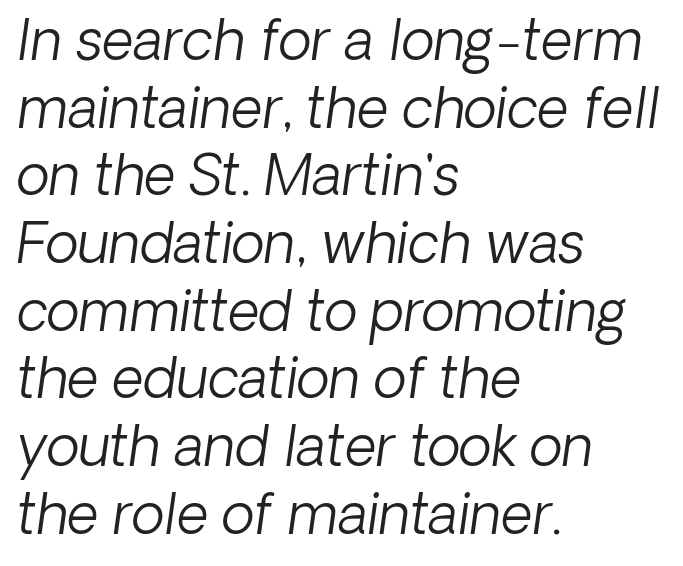
{"italic": "yes", "lean": "right", "slant_degrees": 8, "bold": "no", "weight": "light", "width": "normal", "stroke_contrast": "low", "x_height": "medium", "monospaced": "no", "underline": "no", "align": "left", "line_spacing_ratio": 1.23, "letter_spacing": "normal", "letter_spacing_em": 0.0, "glyph_px": 55}
